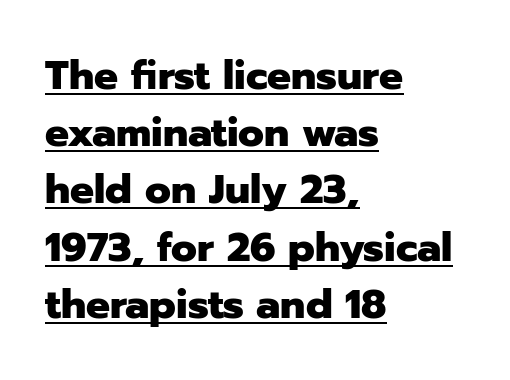
{"serif": "no", "italic": "no", "bold": "yes", "weight": "heavy", "width": "normal", "stroke_contrast": "low", "x_height": "medium", "monospaced": "no", "underline": "yes", "align": "left", "line_spacing": "normal", "line_spacing_ratio": 1.43, "letter_spacing": "normal", "letter_spacing_em": 0.0, "glyph_px": 40}
